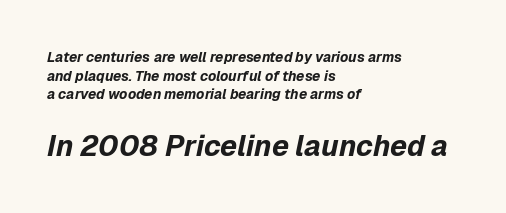
Q: Is the text bold? A: Yes.
Q: Is the text italic (slanted)? A: Yes, it leans right by about 12 degrees.
Q: Is the text underlined? A: No.
Q: How is the paragraph aligned? A: Left-aligned.
Q: Is the spacing between letters normal or unusually wide? A: Normal.
Q: Is the spacing between lines tight, normal or loose? A: Normal.
Q: Which block of text is set in a larger size, the first (top) or the second (bottom)? A: The second (bottom) one.
Q: Width (condensed, normal, or wide)? A: Normal.
Q: Stroke contrast? A: Low.
Q: x-height? A: Medium.
Q: Monospaced? A: No.
